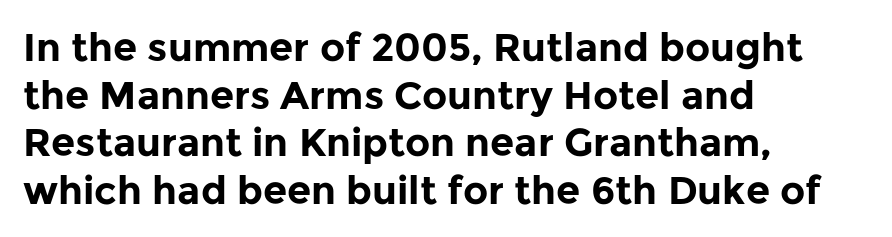
{"serif": "no", "italic": "no", "bold": "yes", "weight": "bold", "width": "normal", "stroke_contrast": "low", "x_height": "medium", "monospaced": "no", "underline": "no", "align": "left", "line_spacing_ratio": 1.22, "letter_spacing": "normal", "letter_spacing_em": 0.0, "glyph_px": 39}
